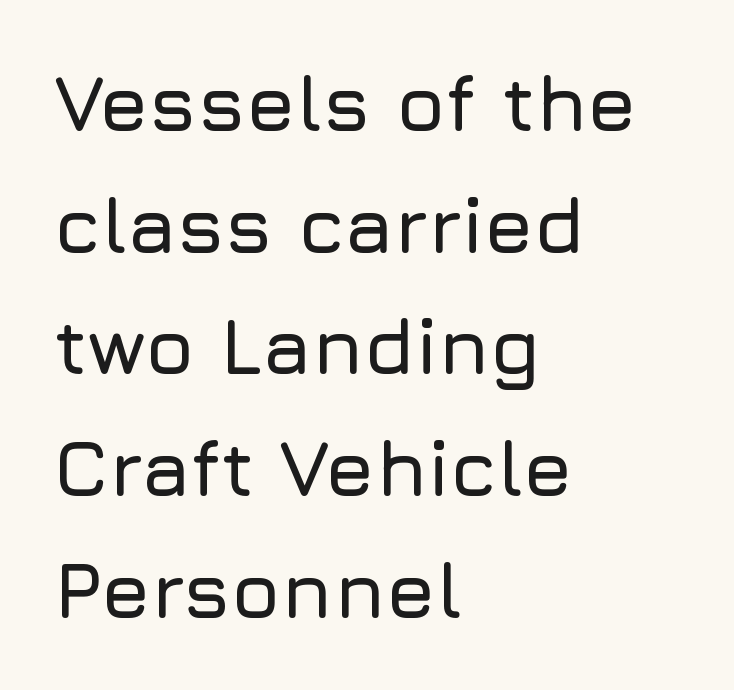
Q: Is the text italic (slanted)? A: No, it is upright.
Q: Is the typeface a serif or a sans-serif typeface? A: Sans-serif.
Q: Is the text underlined? A: No.
Q: How is the paragraph aligned? A: Left-aligned.
Q: Is the spacing between letters normal or unusually wide? A: Normal.
Q: Is the spacing between lines tight, normal or loose? A: Normal.
Q: Width (condensed, normal, or wide)? A: Normal.
Q: Stroke contrast? A: Low.
Q: x-height? A: Medium.
Q: Monospaced? A: No.
